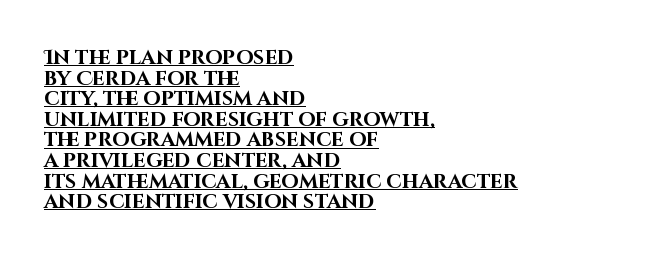
Q: Is the text bold? A: Yes.
Q: Is the text italic (slanted)? A: No, it is upright.
Q: Is the text underlined? A: Yes.
Q: How is the paragraph aligned? A: Left-aligned.
Q: Is the spacing between letters normal or unusually wide? A: Normal.
Q: Is the spacing between lines tight, normal or loose? A: Tight.
